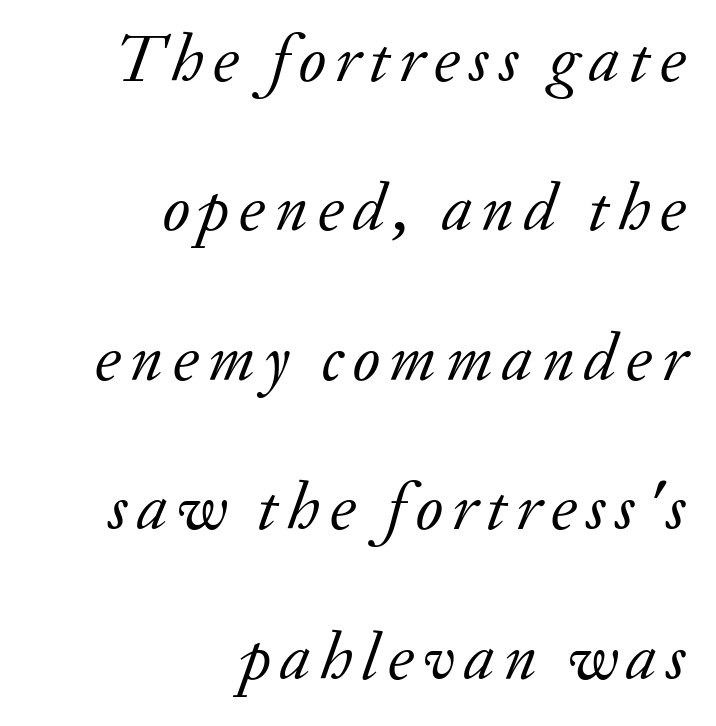
{"serif": "yes", "italic": "yes", "lean": "right", "slant_degrees": 20, "bold": "no", "weight": "regular", "width": "normal", "stroke_contrast": "low", "x_height": "small", "monospaced": "no", "underline": "no", "align": "right", "line_spacing": "loose", "line_spacing_ratio": 2.23, "glyph_px": 67}
